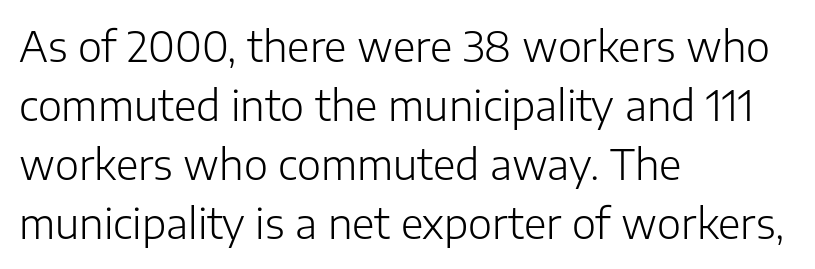
Q: Is the text bold? A: No.
Q: Is the text italic (slanted)? A: No, it is upright.
Q: Is the typeface a serif or a sans-serif typeface? A: Sans-serif.
Q: Is the text underlined? A: No.
Q: How is the paragraph aligned? A: Left-aligned.
Q: Is the spacing between letters normal or unusually wide? A: Normal.
Q: Is the spacing between lines tight, normal or loose? A: Normal.
Q: Width (condensed, normal, or wide)? A: Normal.
Q: Stroke contrast? A: Low.
Q: x-height? A: Medium.
Q: Monospaced? A: No.
